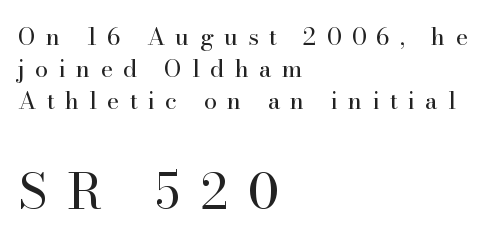
The passage shown is not underscored anywhere. The rendering uses natural spacing where letterforms have individual widths. Leftover space on each line is placed entirely after the last word. Top chunk: small. Bottom chunk: large.
